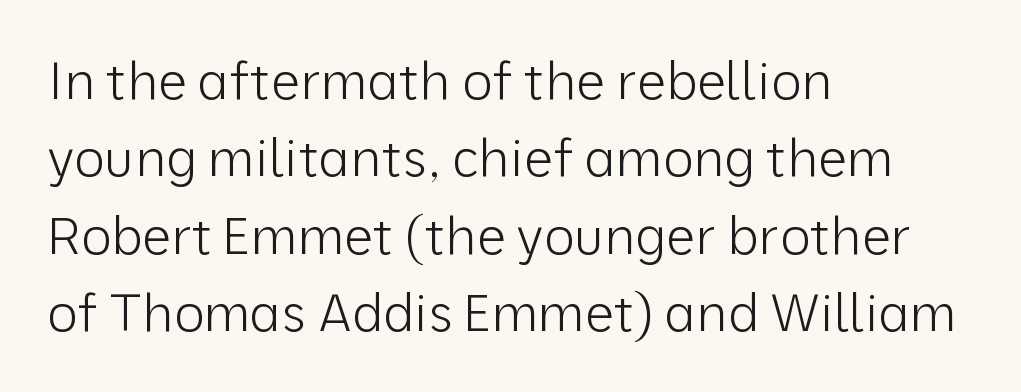
{"serif": "no", "italic": "no", "bold": "no", "weight": "light", "width": "normal", "stroke_contrast": "low", "x_height": "medium", "monospaced": "no", "underline": "no", "align": "left", "line_spacing": "normal", "line_spacing_ratio": 1.49, "letter_spacing": "normal", "letter_spacing_em": 0.0, "glyph_px": 52}
